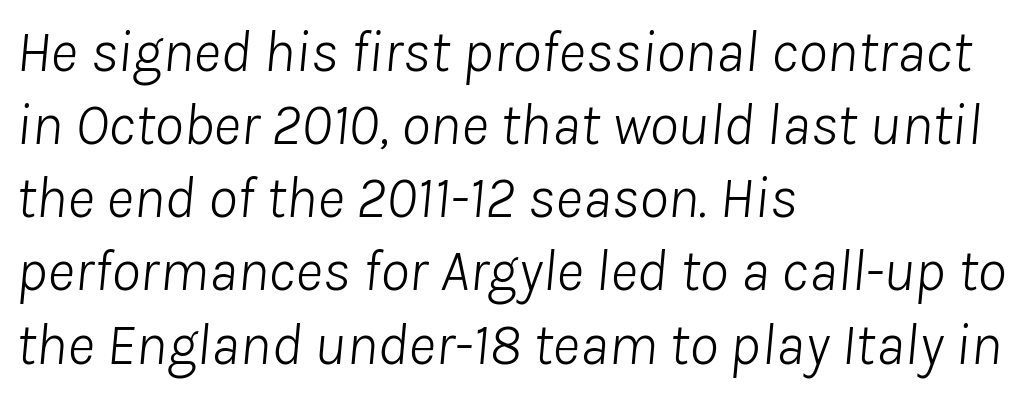
The passage shown is not bold in any degree. Is the letter spacing exaggerated? No — it looks like the ordinary default. The setting favours the left margin, as ordinary paragraphs usually do. The text carries the slant typical of an italic or oblique font. The passage shown is typed in a proportional face where columns would drift.
